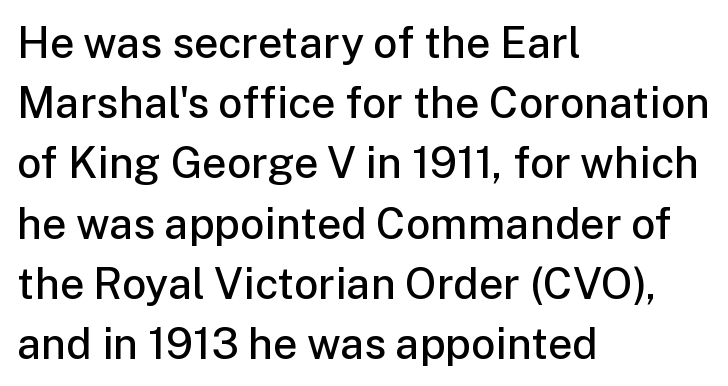
The image shows 43 px semibold sans-serif type, upright; set left-aligned, normal line spacing (1.4x), normal letter spacing, not underlined; low stroke contrast and a medium x-height.
